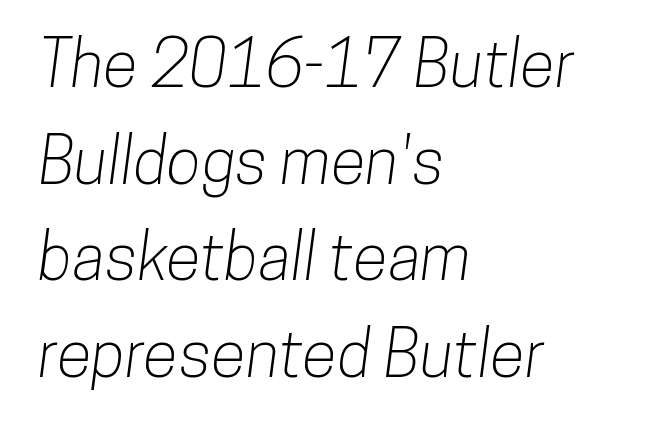
The image shows 64 px condensed sans-serif type; set left-aligned, normal line spacing (1.51x), normal letter spacing, not underlined; low stroke contrast and a medium x-height.
